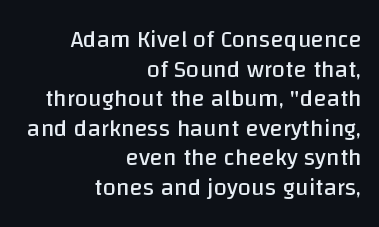
The image shows 24 px text type, upright; set right-aligned, line spacing 1.23x, normal letter spacing, not underlined.
